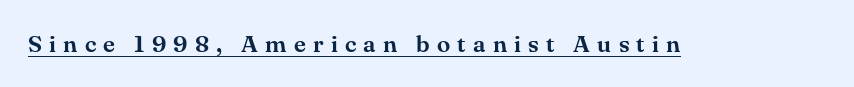
Q: Is the text italic (slanted)? A: No, it is upright.
Q: Is the text underlined? A: Yes.
Q: Is the spacing between letters normal or unusually wide? A: Unusually wide.
